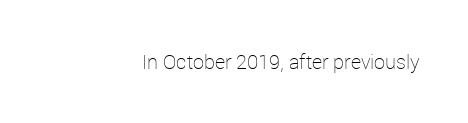
{"italic": "no", "bold": "no", "underline": "no", "align": "right", "letter_spacing": "normal", "letter_spacing_em": 0.0, "glyph_px": 20}
